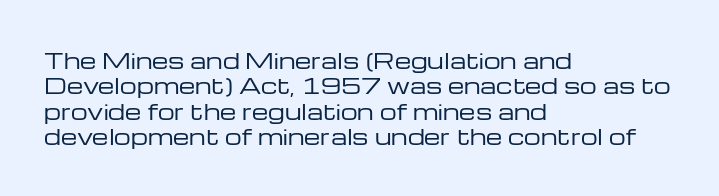
{"italic": "no", "bold": "no", "underline": "no", "align": "left", "line_spacing_ratio": 1.21, "letter_spacing": "normal", "letter_spacing_em": 0.0, "glyph_px": 21}
